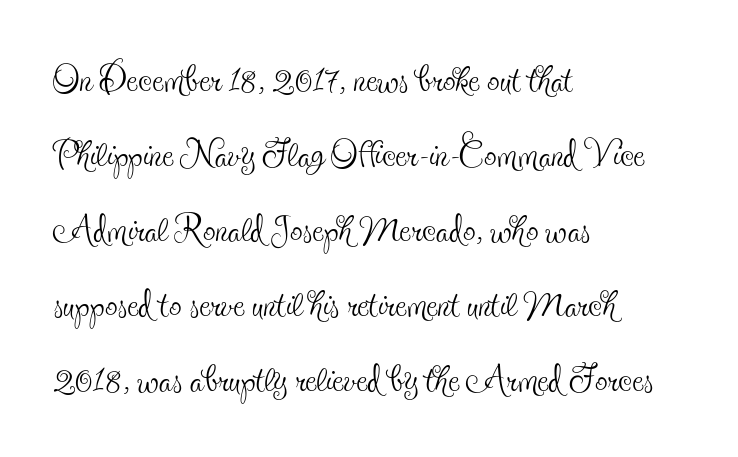
Q: Is the text bold? A: No.
Q: Is the typeface a serif or a sans-serif typeface? A: Serif.
Q: Is the text underlined? A: No.
Q: How is the paragraph aligned? A: Left-aligned.
Q: Is the spacing between letters normal or unusually wide? A: Normal.
Q: Is the spacing between lines tight, normal or loose? A: Normal.
Q: Width (condensed, normal, or wide)? A: Condensed.
Q: x-height? A: Small.
Q: Monospaced? A: No.
